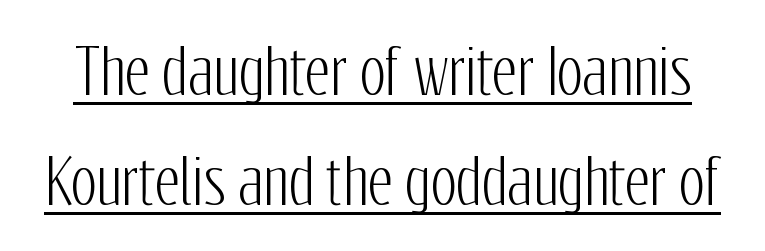
{"serif": "no", "italic": "no", "width": "condensed", "stroke_contrast": "low", "x_height": "medium", "monospaced": "no", "underline": "yes", "line_spacing_ratio": 1.8, "letter_spacing": "normal", "letter_spacing_em": 0.0, "glyph_px": 61}
